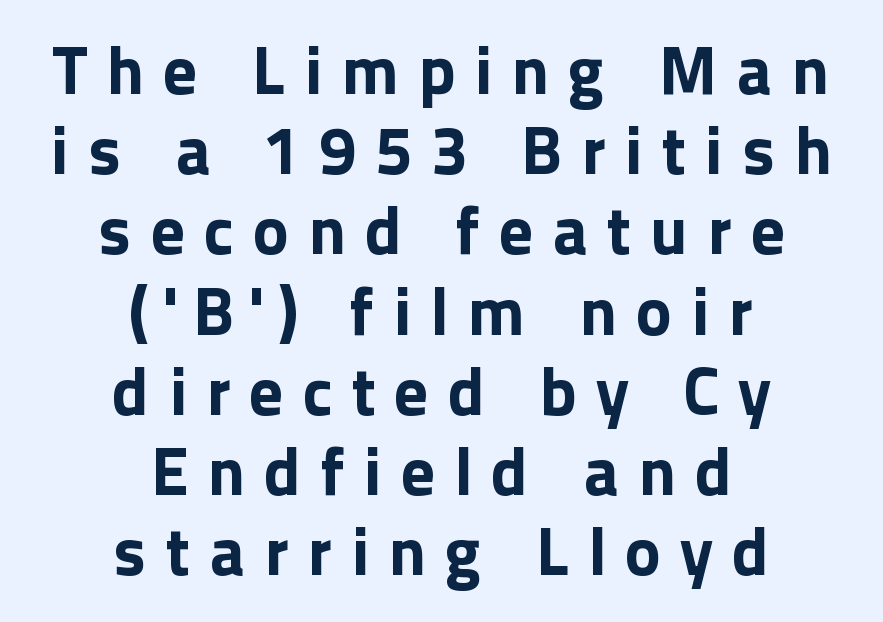
Q: Is the text bold? A: Yes.
Q: Is the text italic (slanted)? A: No, it is upright.
Q: Is the typeface a serif or a sans-serif typeface? A: Sans-serif.
Q: Is the text underlined? A: No.
Q: How is the paragraph aligned? A: Centered.
Q: Is the spacing between letters normal or unusually wide? A: Unusually wide.
Q: Width (condensed, normal, or wide)? A: Normal.
Q: x-height? A: Medium.
Q: Monospaced? A: No.
